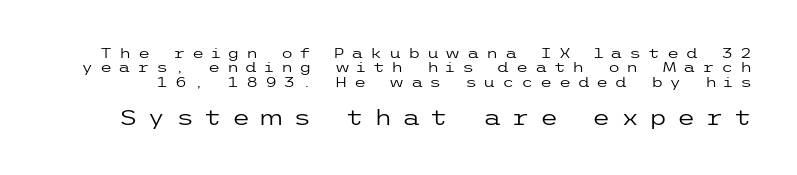
Weight: regular or lighter. The axis of the letterforms is exactly vertical. The rendering enlarges the type as you move from the upper chunk to the lower. Any mark beneath the type? The region is blank. Someone cranked the tracking dial way up on this one. One glance says dense: line gaps are narrower than usual.
